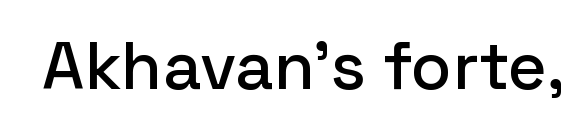
{"serif": "no", "italic": "no", "width": "normal", "stroke_contrast": "low", "x_height": "medium", "monospaced": "no", "underline": "no", "letter_spacing": "normal", "letter_spacing_em": 0.0, "glyph_px": 67}
